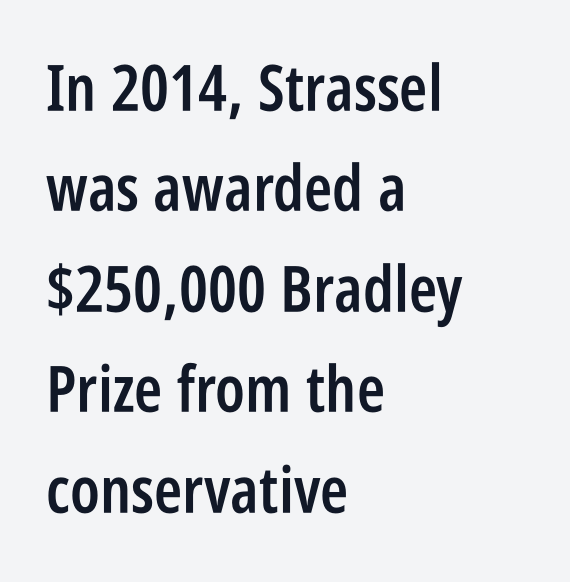
Q: Is the text bold? A: Semi-bold.
Q: Is the text italic (slanted)? A: No, it is upright.
Q: Is the typeface a serif or a sans-serif typeface? A: Sans-serif.
Q: Is the text underlined? A: No.
Q: How is the paragraph aligned? A: Left-aligned.
Q: Is the spacing between letters normal or unusually wide? A: Normal.
Q: Is the spacing between lines tight, normal or loose? A: Normal.
Q: Width (condensed, normal, or wide)? A: Condensed.
Q: Stroke contrast? A: Low.
Q: x-height? A: Large.
Q: Monospaced? A: No.
